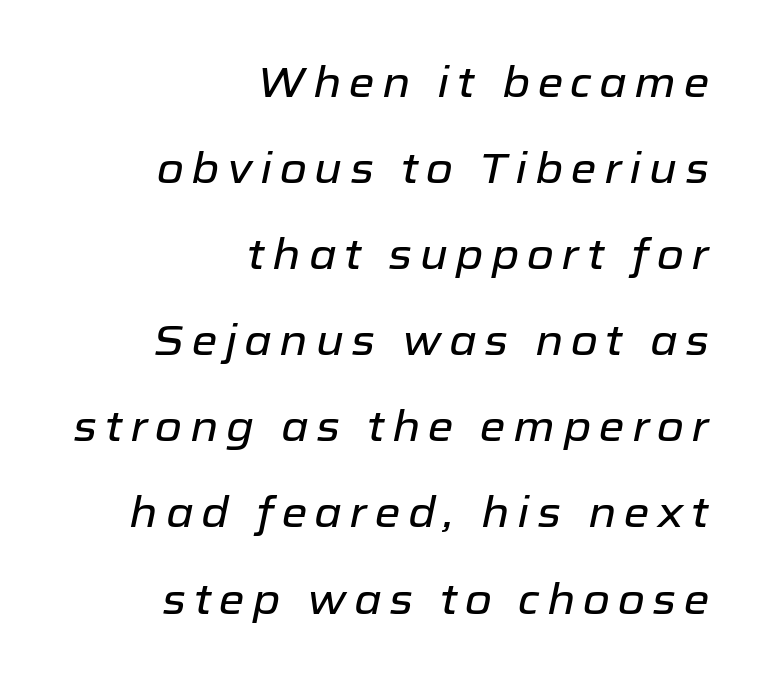
The image shows 42 px text type, italic (leaning right); set right-aligned, loose line spacing (2.05x), not underlined; low stroke contrast and a medium x-height.
